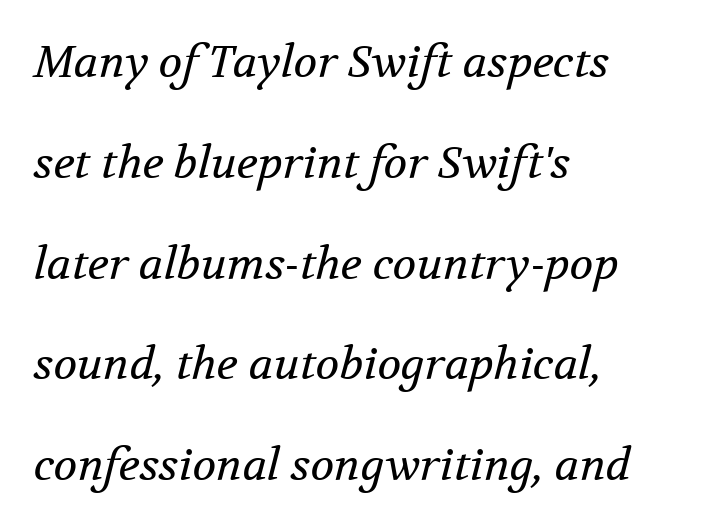
The image shows 44 px regular-weight serif type, italic (leaning right); set left-aligned, loose line spacing (2.29x), normal letter spacing, not underlined; medium stroke contrast and a medium x-height.
